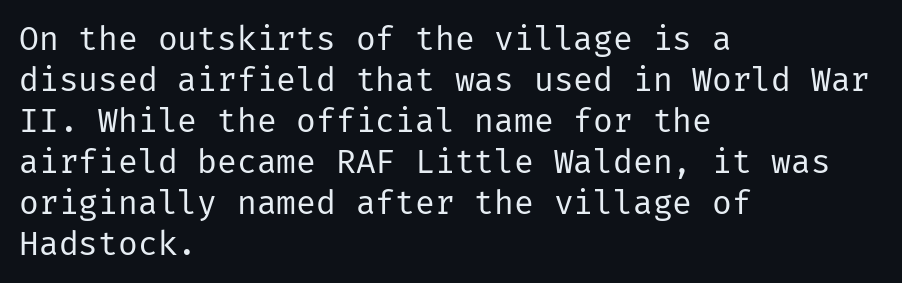
Plain, unruled lines of type. In terms of letterform style, serifs are entirely absent. Weight: in the light-to-regular range. Horizontal alignment here is leftward, the default for most running prose. Here the glyphs are tracked normally, forming tight word shapes.
